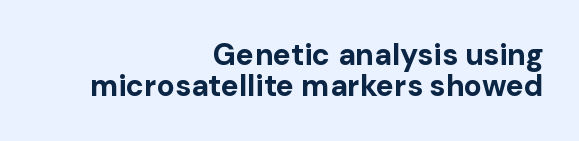
Q: Is the text bold? A: Yes.
Q: Is the text italic (slanted)? A: No, it is upright.
Q: Is the typeface a serif or a sans-serif typeface? A: Sans-serif.
Q: Is the text underlined? A: No.
Q: How is the paragraph aligned? A: Right-aligned.
Q: Is the spacing between letters normal or unusually wide? A: Normal.
Q: Is the spacing between lines tight, normal or loose? A: Tight.
Q: Width (condensed, normal, or wide)? A: Normal.
Q: Stroke contrast? A: Low.
Q: x-height? A: Medium.
Q: Monospaced? A: No.
